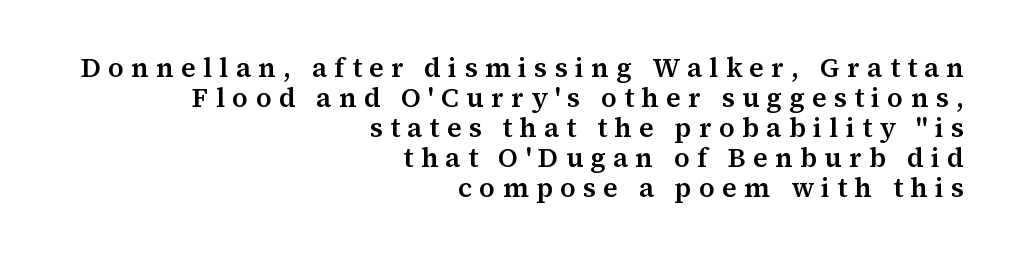
Line ends are locked; line starts wander. The block of text is dense from top to bottom, with scant space between rows. A typesetter would call this heavily tracked-out type. The letters stand straight up with perfectly vertical stems. The space beneath each line is pristine and unruled.
